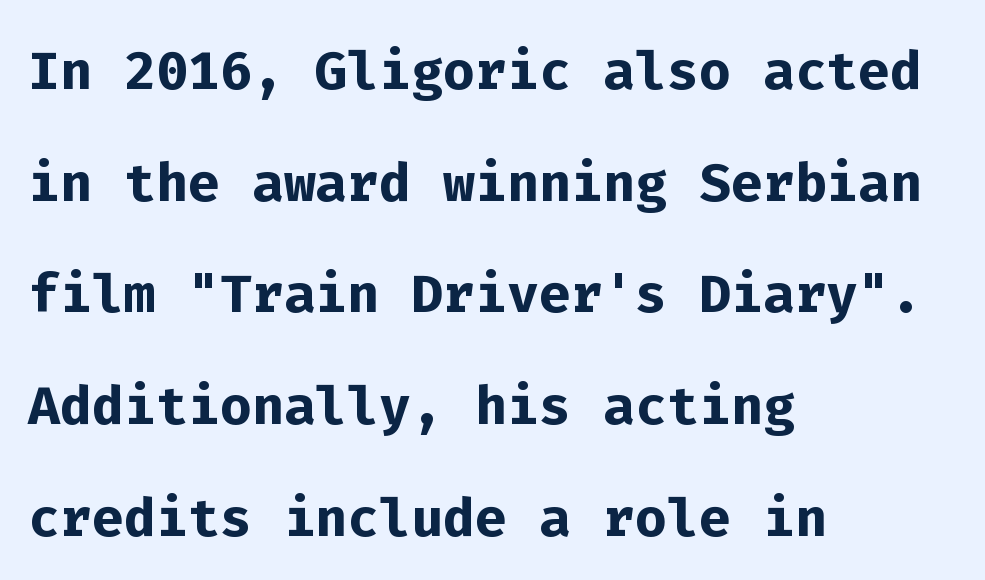
{"serif": "no", "italic": "no", "bold": "yes", "weight": "semibold", "width": "normal", "stroke_contrast": "low", "x_height": "medium", "monospaced": "yes", "underline": "no", "align": "left", "line_spacing": "normal", "line_spacing_ratio": 1.49, "letter_spacing": "normal", "letter_spacing_em": 0.0, "glyph_px": 75}
